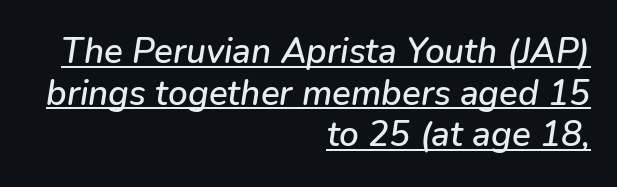
Compared with ordinary roman type, these characters are visibly tilted. Think of a printed novel: that variable character pitch is what you see here. The passage is arranged like a letterhead date or caption credit — flush right. Short note: letters normally spaced. Underline: present.
